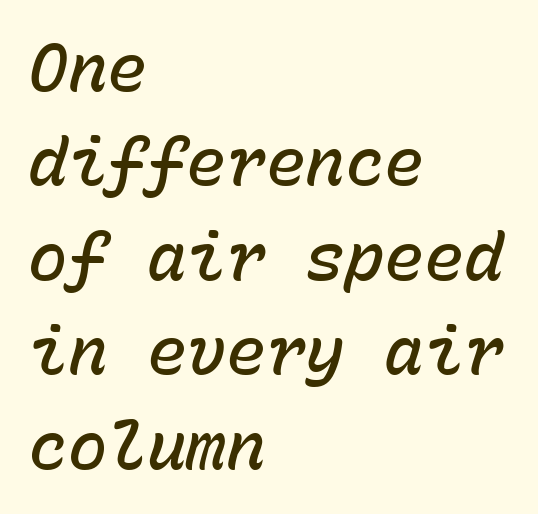
{"italic": "yes", "lean": "right", "slant_degrees": 15, "bold": "semi", "weight": "semibold", "width": "normal", "stroke_contrast": "low", "x_height": "medium", "monospaced": "yes", "underline": "no", "align": "left", "line_spacing": "normal", "line_spacing_ratio": 1.43, "letter_spacing": "normal", "letter_spacing_em": 0.0, "glyph_px": 66}
